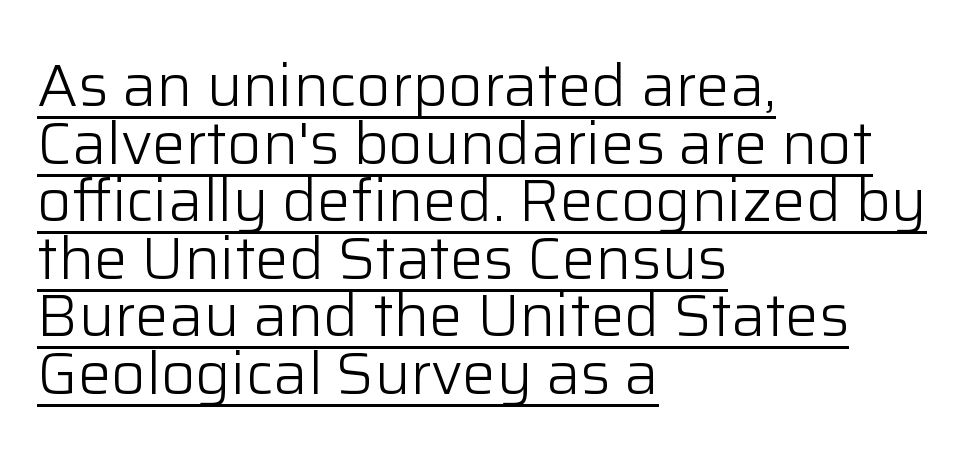
{"serif": "no", "italic": "no", "bold": "no", "weight": "light", "width": "normal", "stroke_contrast": "low", "x_height": "medium", "monospaced": "no", "underline": "yes", "align": "left", "line_spacing": "tight", "line_spacing_ratio": 0.96, "letter_spacing": "normal", "letter_spacing_em": 0.0, "glyph_px": 60}
